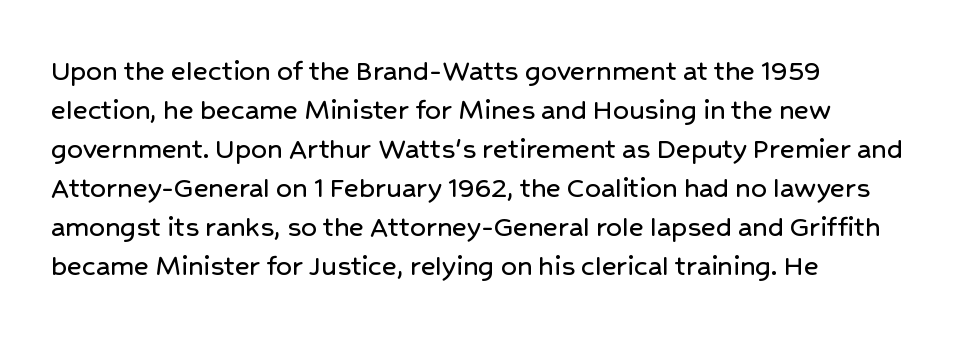
Q: Is the text italic (slanted)? A: No, it is upright.
Q: Is the typeface a serif or a sans-serif typeface? A: Sans-serif.
Q: Is the text underlined? A: No.
Q: How is the paragraph aligned? A: Left-aligned.
Q: Is the spacing between letters normal or unusually wide? A: Normal.
Q: Is the spacing between lines tight, normal or loose? A: Normal.
Q: Width (condensed, normal, or wide)? A: Normal.
Q: Stroke contrast? A: Low.
Q: x-height? A: Medium.
Q: Monospaced? A: No.
